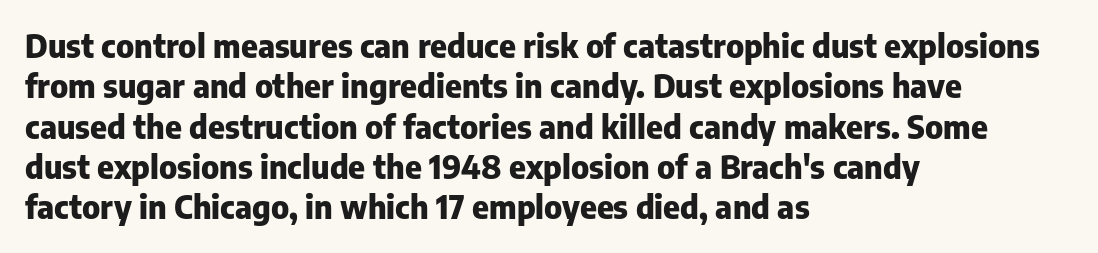
The image shows 32 px heavy sans-serif type, upright; set left-aligned, normal line spacing (1.26x), normal letter spacing, not underlined; low stroke contrast and a medium x-height.
